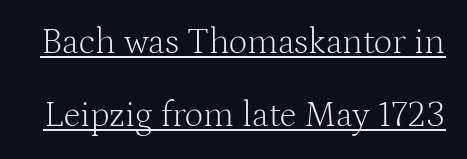
The image shows 36 px light serif type, upright; set loose line spacing (2.04x), normal letter spacing, underlined; medium stroke contrast and a medium x-height.
